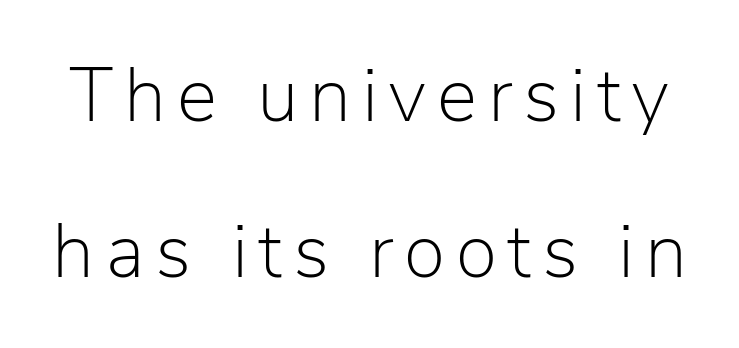
Every stem runs plumb, perpendicular to the baseline. The characters display no serif detailing; their extremities are plain. Honestly, there is no underline to notice here at all. The letters advance in unequal steps, a hallmark of proportional type. The face looks like a standard text weight, possibly lighter.
